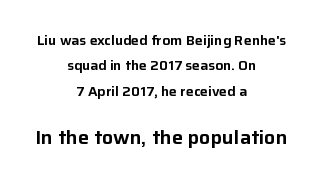
The string is rendered with underlining switched off. Block two is the big one; block one sits smaller above it. A student would call this center alignment; a typographer would say set centered. The axis of the letterforms is exactly vertical. These lines keep a tight, regular rhythm from letter to letter.
